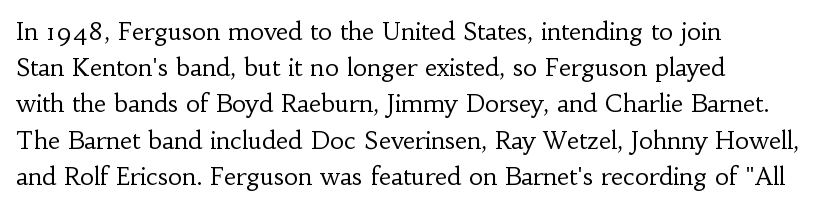
Default kerning and tracking; the words read as compact shapes. Tall strokes in this sample are plumb rather than angled. This rendering uses left alignment, leaving the right contour irregular. Students, observe: this is what conventionally led text looks like. Each stroke keeps to a modest, everyday thickness or less. Honestly, there is no underline to notice here at all.
